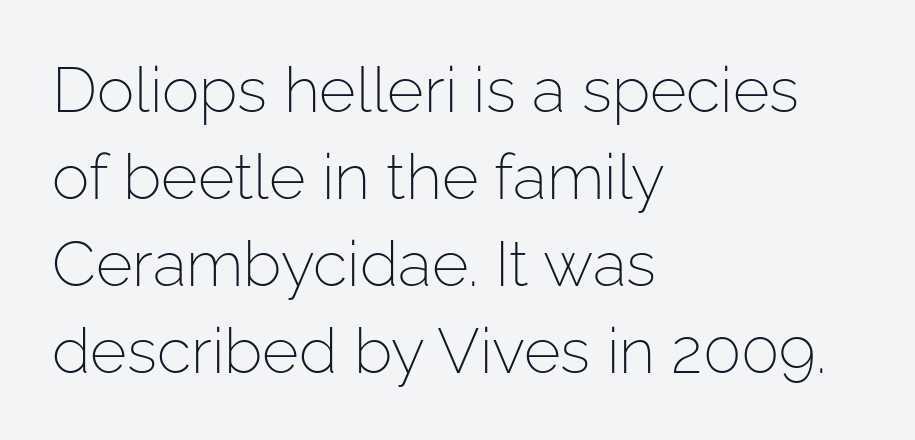
The zone under the glyphs is completely vacant. The gaps between neighbouring characters are ordinary and unremarkable. How would I describe the line gaps? Plain and ordinary. If you drew a line through each stem, it would be perfectly vertical. These lines are composed in type without serifs.
